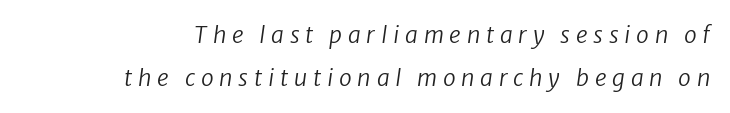
The image shows 23 px text type, italic (leaning right); set right-aligned, line spacing 1.86x, unusually wide letter spacing (+0.25 em), not underlined.
